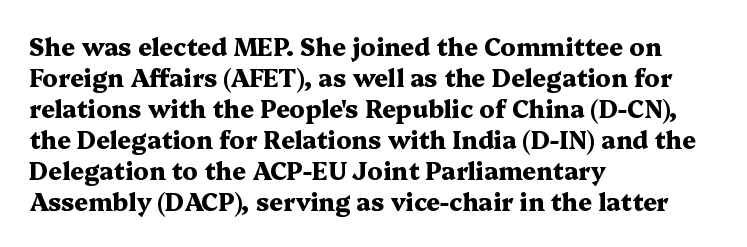
Q: Is the text bold? A: Yes.
Q: Is the text italic (slanted)? A: No, it is upright.
Q: Is the text underlined? A: No.
Q: How is the paragraph aligned? A: Left-aligned.
Q: Is the spacing between letters normal or unusually wide? A: Normal.
Q: Is the spacing between lines tight, normal or loose? A: Normal.
